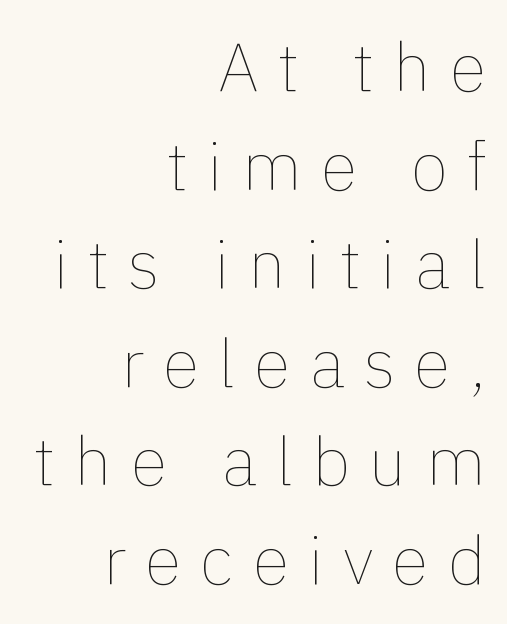
Tracking value appears strongly positive — letters spread wide. Each letter keeps its own natural width here, so spacing adapts to shape. Clear beneath every line of the passage. A typesetter would call this leading conventional body-copy spacing. In terms of posture, this sample is upright. Stroke thickness stays within the range of a standard reading face or lighter.
